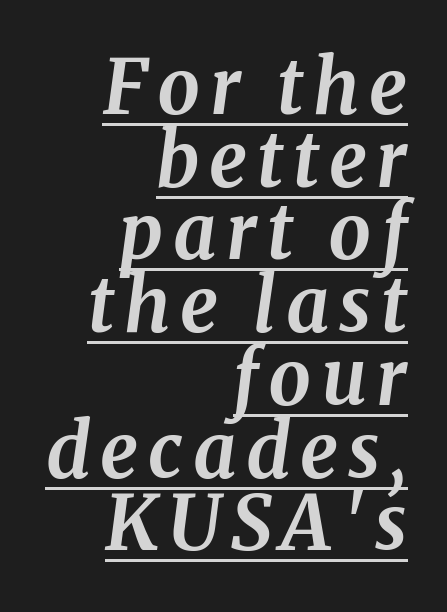
The image shows 75 px bold serif type, italic (leaning right); set right-aligned, tight line spacing (0.97x), underlined; medium stroke contrast and a medium x-height.
